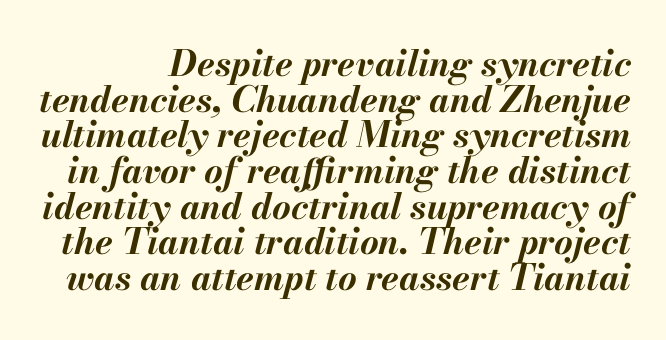
The image shows 36 px bold type, italic (leaning right); set tight line spacing (0.99x), normal letter spacing, not underlined; medium stroke contrast and a small x-height.
